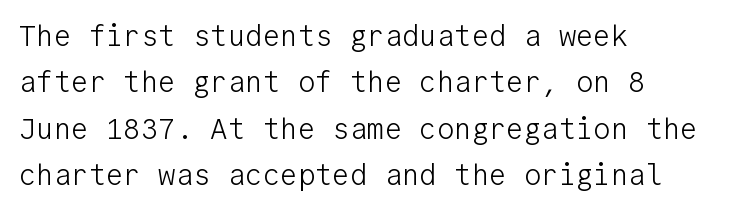
{"serif": "no", "italic": "no", "bold": "no", "weight": "light", "width": "normal", "stroke_contrast": "low", "x_height": "medium", "monospaced": "yes", "underline": "no", "align": "left", "line_spacing": "normal", "line_spacing_ratio": 1.6, "letter_spacing": "normal", "letter_spacing_em": 0.0, "glyph_px": 29}
